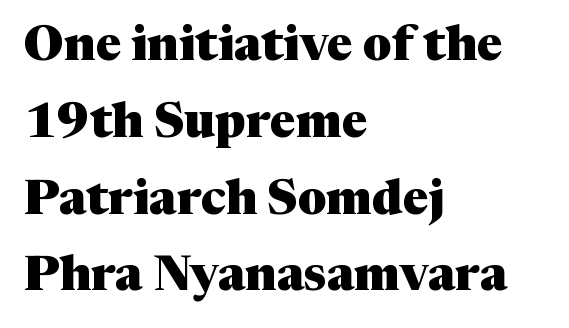
Think of a printed novel: that variable character pitch is what you see here. Is there much room between lines? A standard amount, neither cramped nor airy. Letterform terminals end in serifs throughout the passage. Nope, not italic — everything's standing straight. Rule under the text: the space is simply empty.
